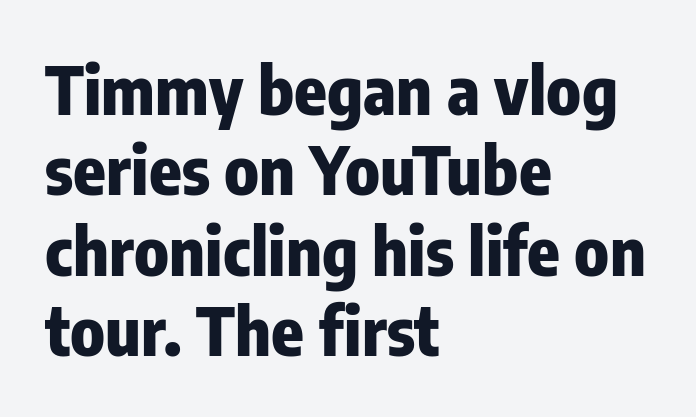
{"serif": "no", "italic": "no", "bold": "yes", "weight": "heavy", "width": "condensed", "stroke_contrast": "low", "x_height": "medium", "monospaced": "no", "underline": "no", "align": "left", "line_spacing_ratio": 1.2, "letter_spacing": "normal", "letter_spacing_em": 0.0, "glyph_px": 67}
